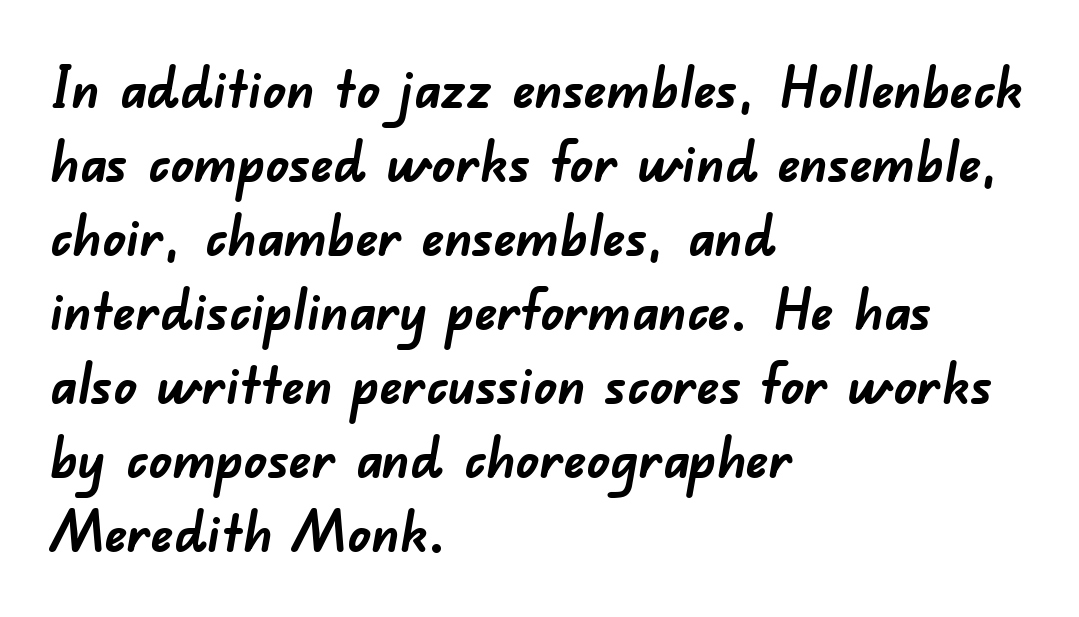
The image shows 56 px semibold sans-serif type; set left-aligned, normal line spacing (1.32x), normal letter spacing, not underlined; low stroke contrast and a small x-height.
